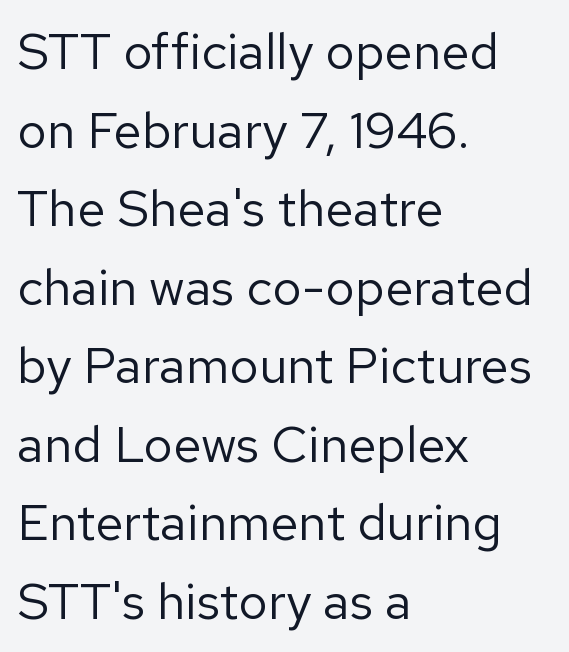
Q: Is the text bold? A: No.
Q: Is the text italic (slanted)? A: No, it is upright.
Q: Is the typeface a serif or a sans-serif typeface? A: Sans-serif.
Q: Is the text underlined? A: No.
Q: How is the paragraph aligned? A: Left-aligned.
Q: Is the spacing between letters normal or unusually wide? A: Normal.
Q: Is the spacing between lines tight, normal or loose? A: Normal.
Q: Width (condensed, normal, or wide)? A: Normal.
Q: Stroke contrast? A: Low.
Q: x-height? A: Medium.
Q: Monospaced? A: No.
